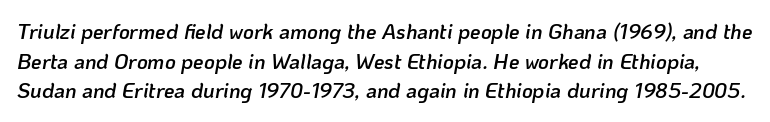
Q: Is the text bold? A: Semi-bold.
Q: Is the text italic (slanted)? A: Yes, it leans right by about 10 degrees.
Q: Is the text underlined? A: No.
Q: Is the spacing between letters normal or unusually wide? A: Normal.
Q: Is the spacing between lines tight, normal or loose? A: Normal.
